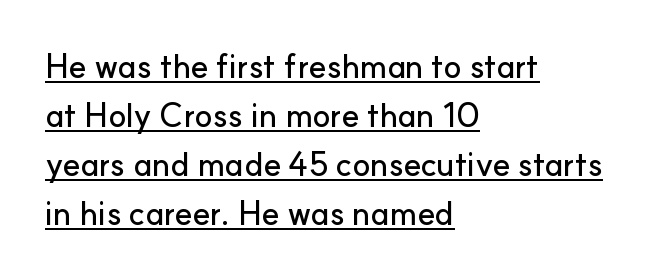
The image shows 33 px sans-serif type, upright; set left-aligned, normal line spacing (1.48x), normal letter spacing, underlined; low stroke contrast and a small x-height.
